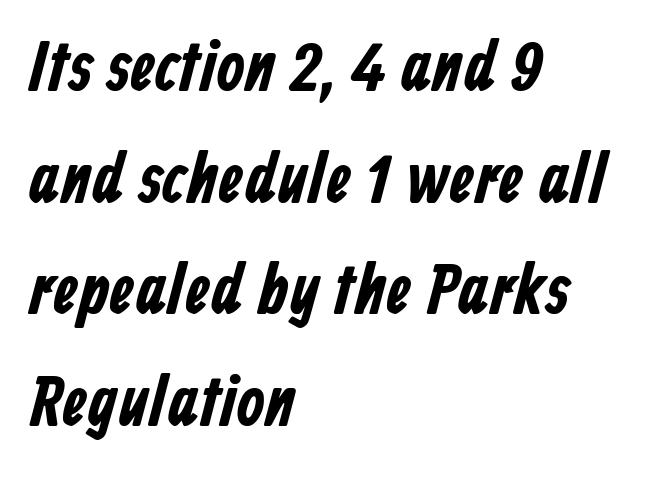
The leading is moderate, giving the passage an even texture. You can tell from the bare stems that sans-serif type was used. Here the designer chose a conventional face with non-uniform glyph widths. Reading down the block, your eye returns to a fixed left position each line. This rendering features lettering with no underline.
